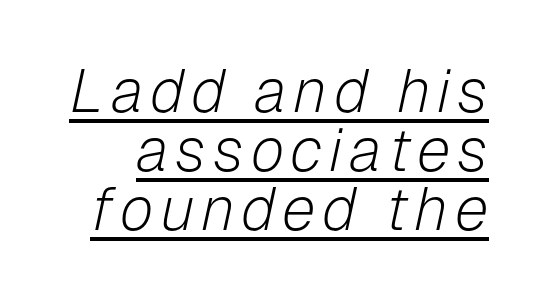
{"italic": "yes", "lean": "right", "slant_degrees": 12, "bold": "no", "weight": "light", "width": "normal", "stroke_contrast": "low", "x_height": "medium", "monospaced": "no", "underline": "yes", "line_spacing": "tight", "line_spacing_ratio": 0.97, "glyph_px": 61}
